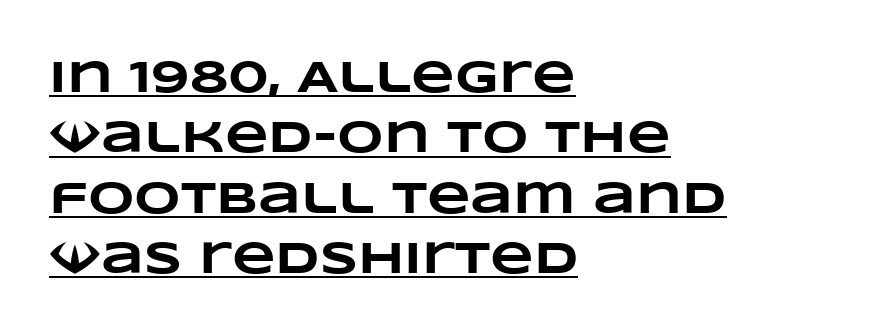
The letters advance in unequal steps, a hallmark of proportional type. Underline: present. Notice how thick the strokes are: this is what a full bold looks like. A typesetter would call this zero additional tracking. Normally led — the rows are evenly, conventionally spaced.
